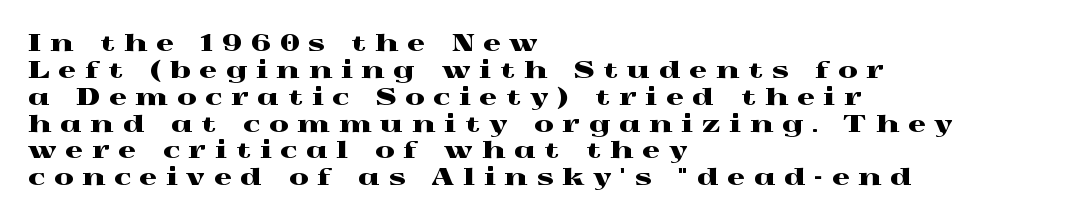
{"italic": "no", "underline": "no", "align": "left", "line_spacing_ratio": 1.22, "letter_spacing": "wide", "letter_spacing_em": 0.42, "glyph_px": 22}
